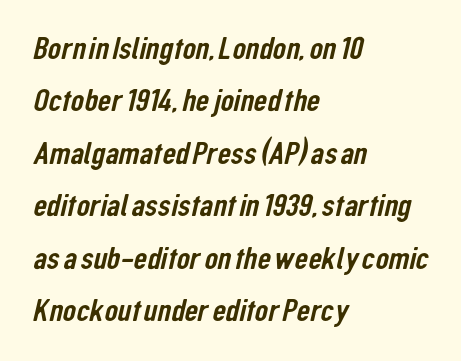
{"serif": "no", "width": "condensed", "stroke_contrast": "low", "x_height": "medium", "monospaced": "no", "underline": "no", "align": "left", "line_spacing": "normal", "line_spacing_ratio": 1.59, "letter_spacing": "normal", "letter_spacing_em": 0.0, "glyph_px": 33}
